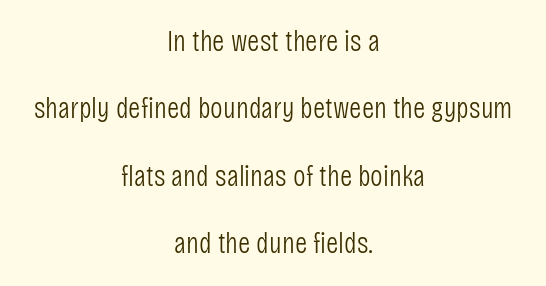
Unlike italic type, these characters show no tilt at all. The letterforms sit shoulder to shoulder at normal distance. Look at the bottom of the vertical strokes: they stop flat, with no serifs. No chunkiness to these letters — they're not bold.
